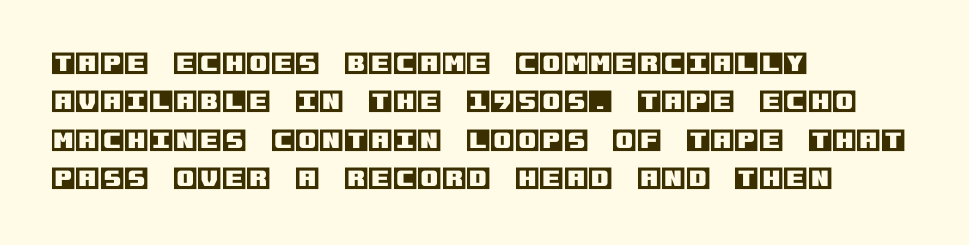
These lines stack with their left ends in a neat column. This is the regular roman posture of the typeface. Leading matches the norm, producing a regular column. No extra tracking has been applied to these lines. Type without underlining.
